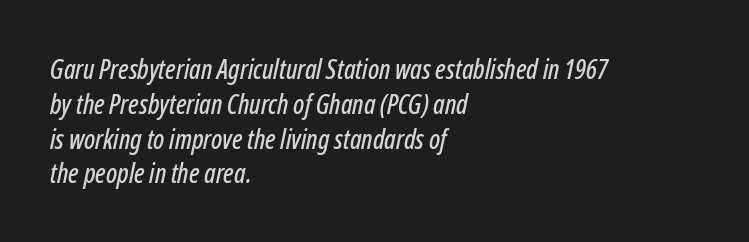
The face used here has a pronounced slope to its letters. This rendering features lettering with no underline. A typesetter would call this zero additional tracking. Teacher's note: observe the even left margin — that is flush-left alignment. Regarding leading, the lines here are spaced in the standard way.
